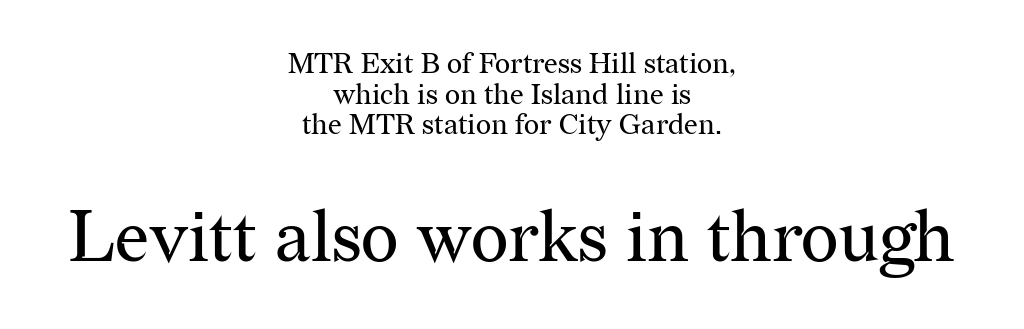
The image shows 72 px regular-weight serif type, upright; set centered, tight line spacing (1.06x), normal letter spacing, not underlined; the second (bottom) block is 2.48x larger; medium stroke contrast and a medium x-height.
